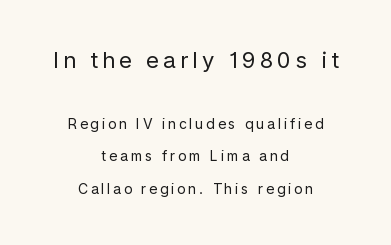
Vertically, the passage feels expansive, rows floating well apart. Each line is balanced around a shared central axis. Nope, not italic — everything's standing straight. Summary of weight: not heavy and not bold. The space beneath each line is pristine and unruled.
